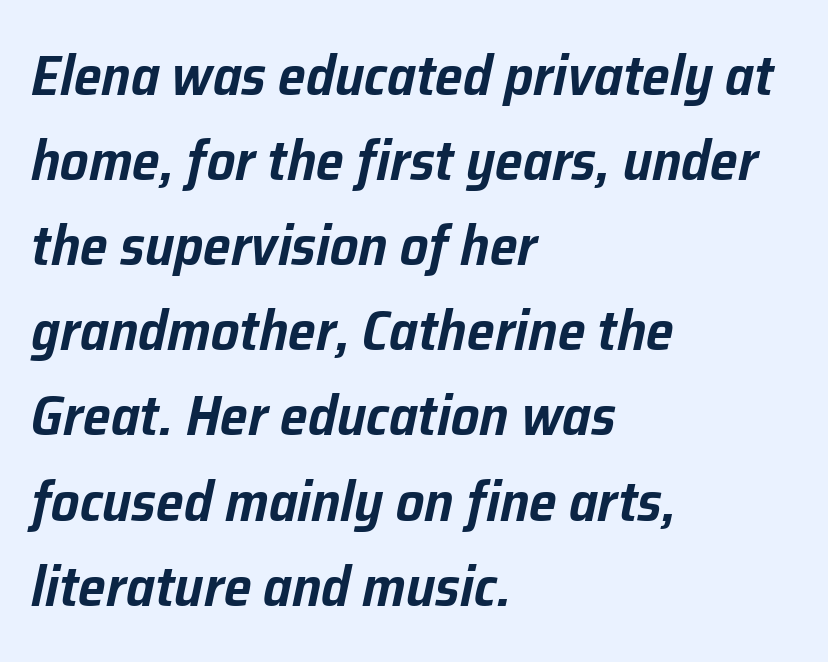
Is this a fixed-width face? No — the glyphs have proportional, varying widths. There is no visible air inserted between adjacent glyphs. A clean baseline with only descenders dipping below it. It's the slanting kind of type. Regarding leading, the lines here are spaced in the standard way.
